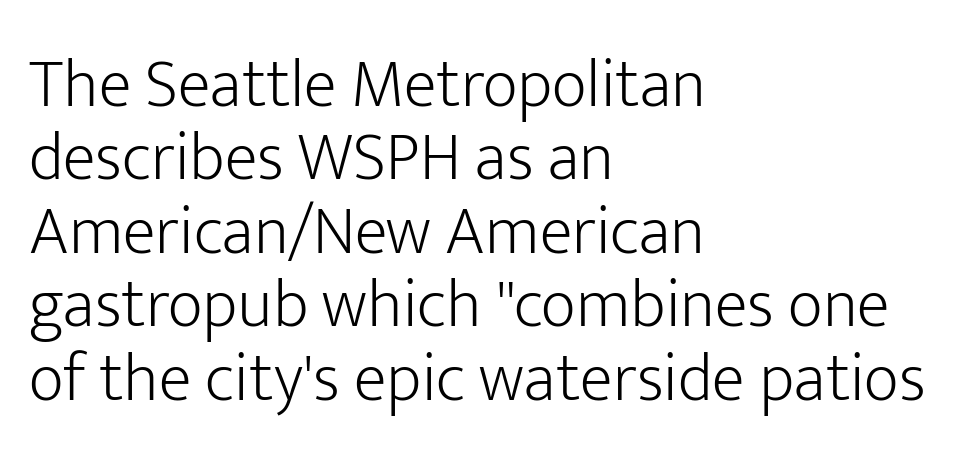
Is the letter spacing exaggerated? No — it looks like the ordinary default. Do the characters align in a grid? No, the font is proportional. Rows of type sit shoulder to shoulder in the vertical direction. In terms of posture, this sample is upright. Heft: none added — not bold.
